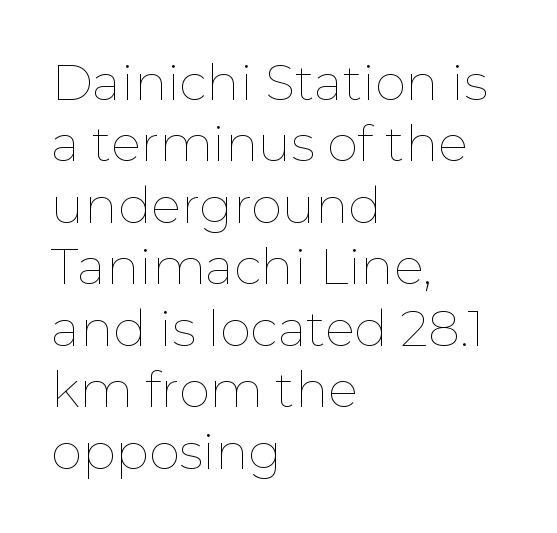
A typesetter would call this proportional, since set widths differ per character. Casual observation: everything's shoved over to the left. The typesetting does not lean heavy: it is not bold. The words here are not underlined. The passage shown has conventional tracking throughout. The type sits square on the baseline with zero lean.
